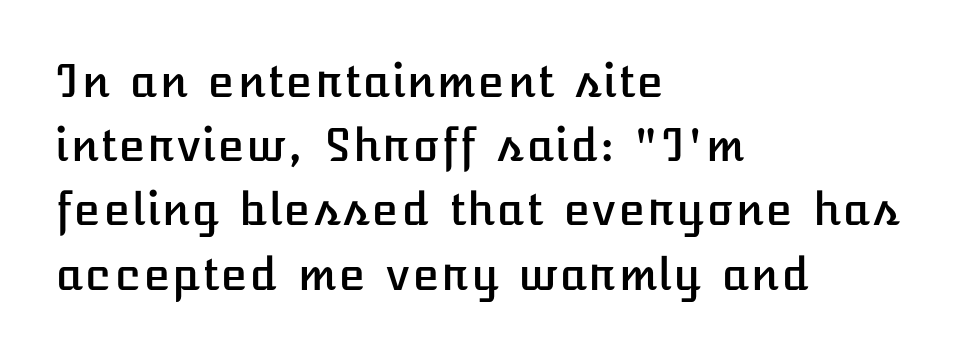
Leading matches the norm, producing a regular column. The letters stand straight up with perfectly vertical stems. In CSS terms this would be text-align: left. Underlining? Definitely not there. Does extra space separate the letters? No, they use regular spacing.
